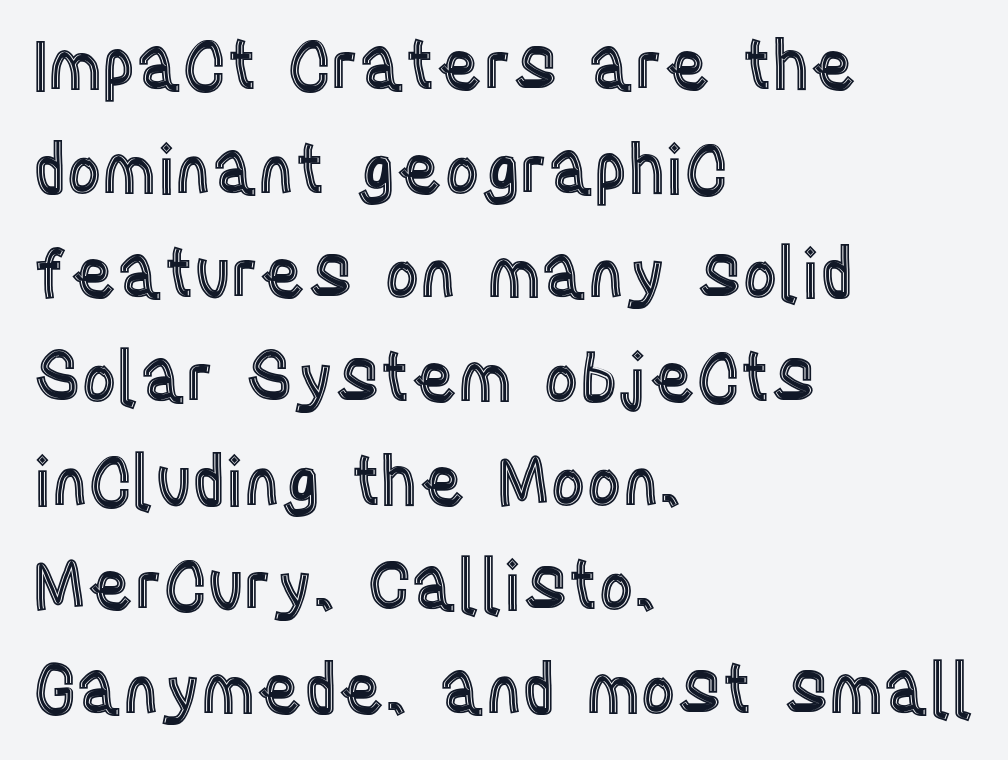
{"italic": "no", "width": "condensed", "x_height": "large", "monospaced": "no", "underline": "no", "align": "left", "line_spacing": "normal", "line_spacing_ratio": 1.53, "letter_spacing": "normal", "letter_spacing_em": 0.0, "glyph_px": 68}
